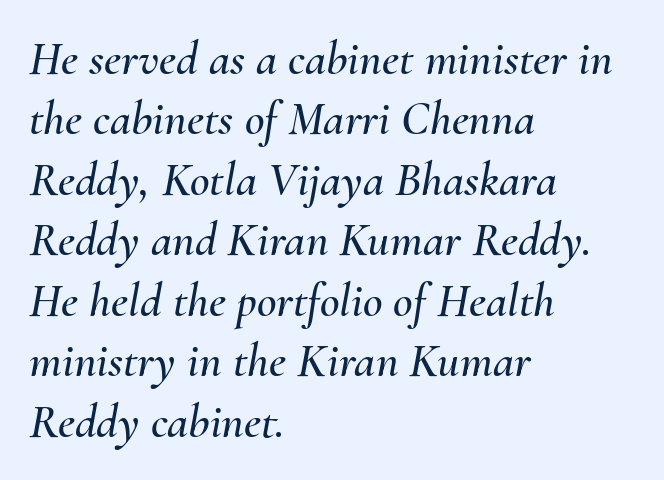
Beneath every word, the page is bare. Rows of type keep a routine distance in the vertical direction. What stands out about the letter spacing? Nothing — it is the standard amount. Each letter keeps its own natural width here, so spacing adapts to shape. Horizontal alignment here is leftward, the default for most running prose.
